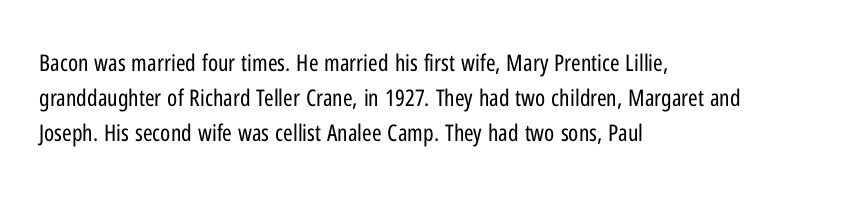
{"italic": "no", "bold": "no", "underline": "no", "align": "left", "line_spacing": "normal", "line_spacing_ratio": 1.52, "letter_spacing": "normal", "letter_spacing_em": 0.0, "glyph_px": 23}
